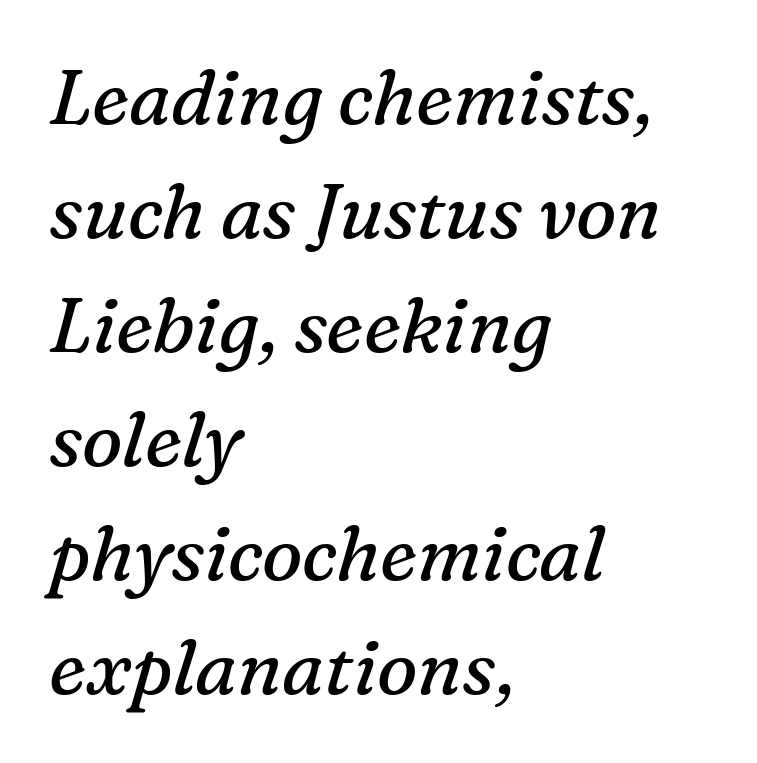
{"serif": "yes", "italic": "yes", "lean": "right", "slant_degrees": 16, "bold": "no", "weight": "regular", "width": "normal", "stroke_contrast": "medium", "x_height": "medium", "monospaced": "no", "underline": "no", "align": "left", "line_spacing": "normal", "line_spacing_ratio": 1.5, "letter_spacing": "normal", "letter_spacing_em": 0.0, "glyph_px": 76}
